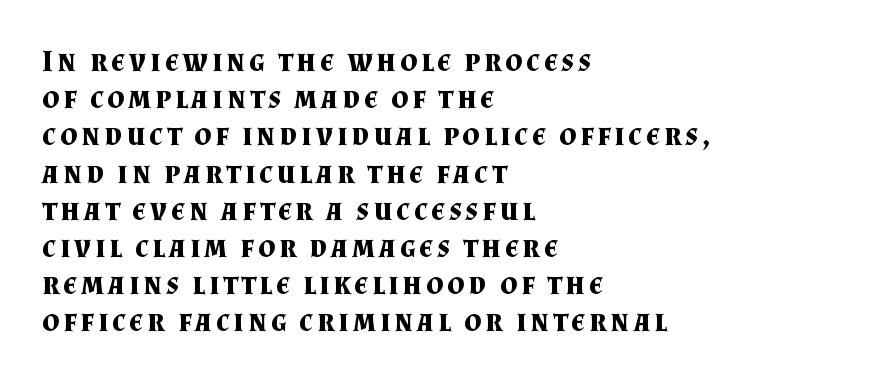
Q: Is the text bold? A: Yes.
Q: Is the text italic (slanted)? A: No, it is upright.
Q: Is the typeface a serif or a sans-serif typeface? A: Serif.
Q: Is the text underlined? A: No.
Q: How is the paragraph aligned? A: Left-aligned.
Q: Width (condensed, normal, or wide)? A: Normal.
Q: Stroke contrast? A: Medium.
Q: x-height? A: Small.
Q: Monospaced? A: No.
